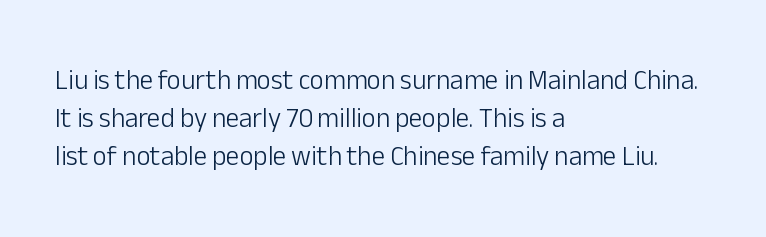
Q: Is the text bold? A: No.
Q: Is the text italic (slanted)? A: No, it is upright.
Q: Is the text underlined? A: No.
Q: How is the paragraph aligned? A: Left-aligned.
Q: Is the spacing between letters normal or unusually wide? A: Normal.
Q: Is the spacing between lines tight, normal or loose? A: Normal.
